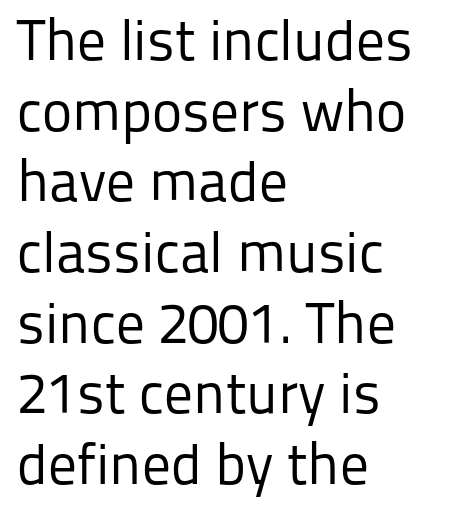
Stroke thickness stays within the range of a standard reading face or lighter. The lines in this sample share a left origin and differ only in where they stop. Words appear dense and cohesive because spacing is normal. The face used here is proportionally spaced, like ordinary book or web type. Grotesque or geometric, the face here clearly has no serifs.
